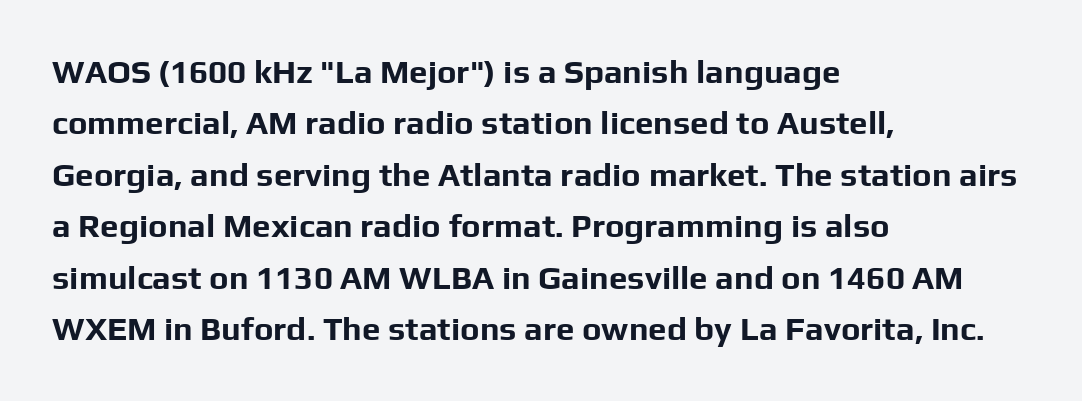
The specimen reads as upright at a glance. You can tell from the bare stems that sans-serif type was used. Successive baselines arrive at the customary interval. Words float on clear page, feet unadorned.
